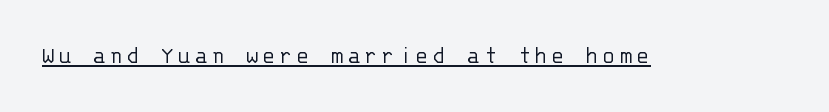
Q: Is the text bold? A: No.
Q: Is the text italic (slanted)? A: No, it is upright.
Q: Is the text underlined? A: Yes.
